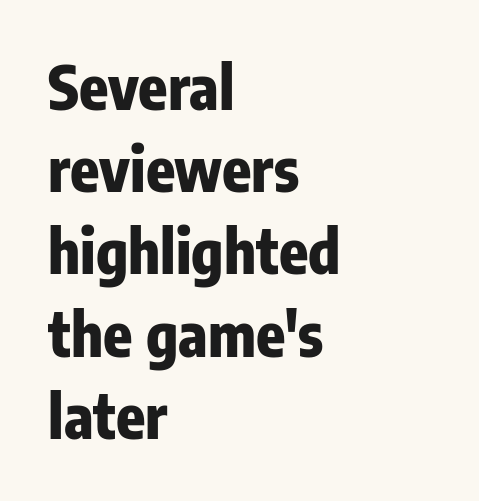
{"serif": "no", "italic": "no", "bold": "yes", "weight": "heavy", "width": "condensed", "stroke_contrast": "low", "x_height": "medium", "monospaced": "no", "underline": "no", "align": "left", "line_spacing": "normal", "line_spacing_ratio": 1.37, "letter_spacing": "normal", "letter_spacing_em": 0.0, "glyph_px": 60}
